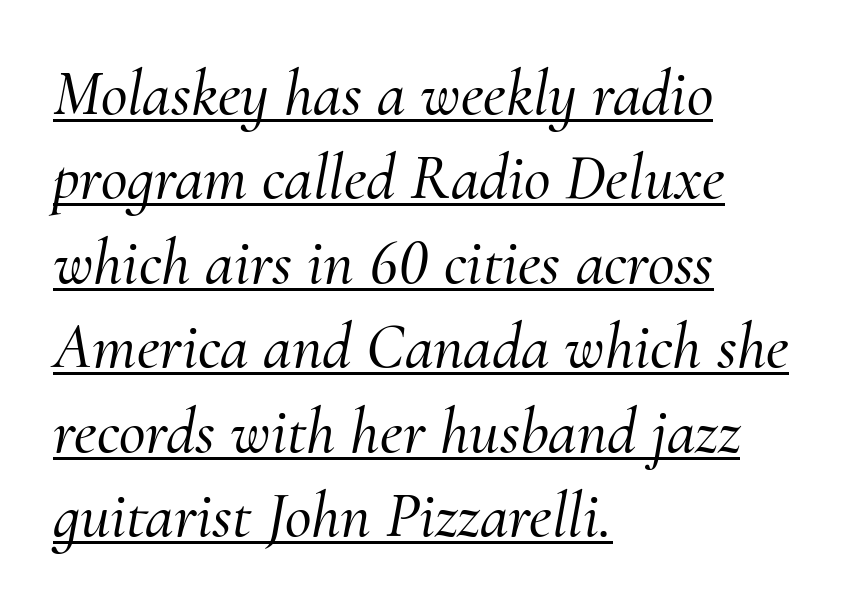
The designer went with a serif here, giving each stem small feet. The gaps between neighbouring characters are ordinary and unremarkable. You could not count columns in this text — the font is proportionally spaced. In terms of leading, this rendering sits right in the middle. Where is the straight margin? On the left.
